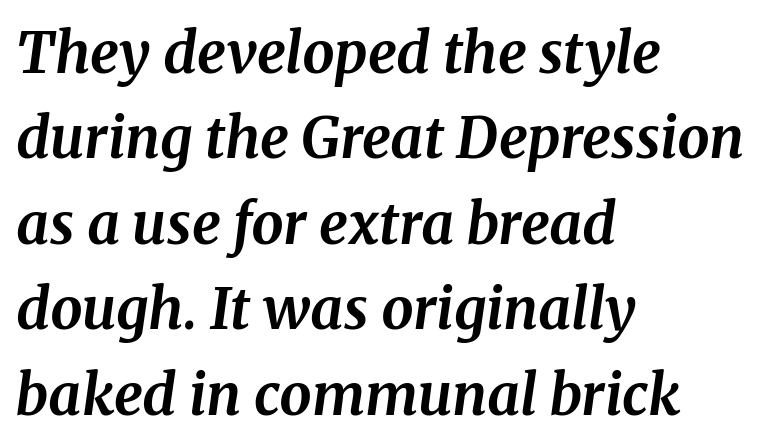
Q: Is the text bold? A: Yes.
Q: Is the text italic (slanted)? A: Yes, it leans right by about 8 degrees.
Q: Is the typeface a serif or a sans-serif typeface? A: Serif.
Q: Is the text underlined? A: No.
Q: How is the paragraph aligned? A: Left-aligned.
Q: Is the spacing between letters normal or unusually wide? A: Normal.
Q: Is the spacing between lines tight, normal or loose? A: Normal.
Q: Width (condensed, normal, or wide)? A: Normal.
Q: Stroke contrast? A: Medium.
Q: x-height? A: Medium.
Q: Monospaced? A: No.
